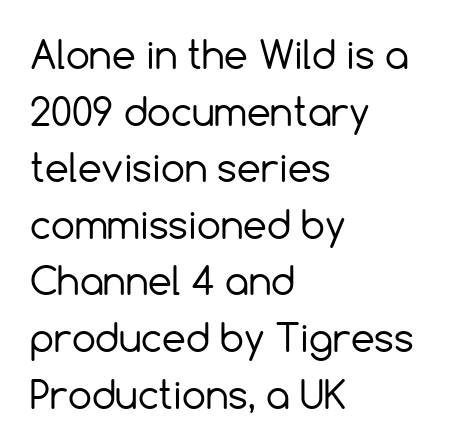
The passage shown is typed in a proportional face where columns would drift. Grotesque or geometric, the face here clearly has no serifs. Weight: not bold — regular or lighter. Horizontally, the lines are justified to the leading edge only.
